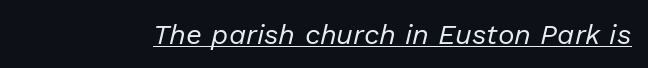
{"italic": "yes", "lean": "right", "slant_degrees": 13, "bold": "no", "weight": "regular", "width": "normal", "stroke_contrast": "low", "x_height": "medium", "monospaced": "no", "underline": "yes", "letter_spacing": "normal", "letter_spacing_em": 0.0, "glyph_px": 28}
